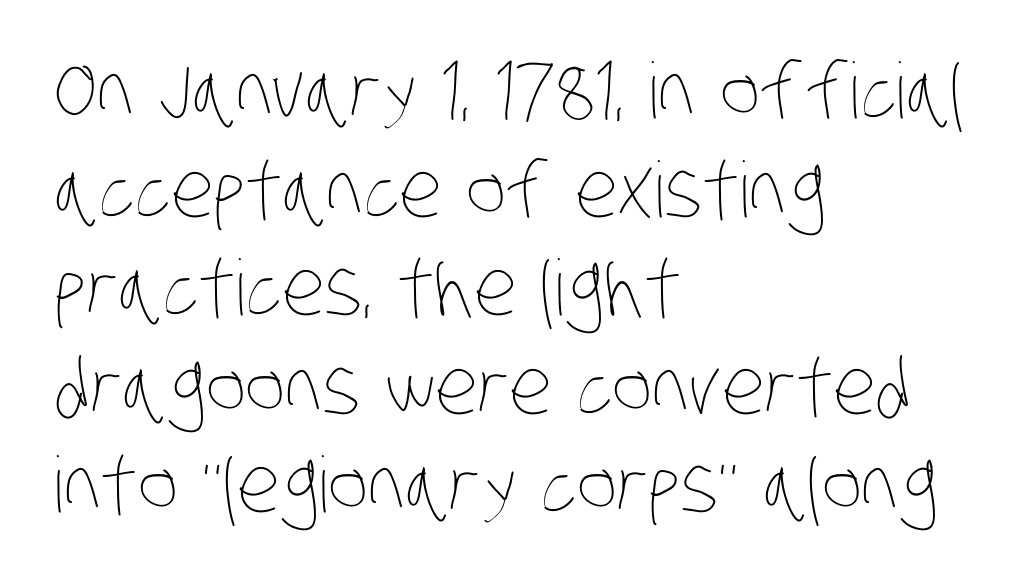
{"bold": "no", "weight": "thin", "width": "condensed", "stroke_contrast": "low", "x_height": "large", "monospaced": "no", "underline": "no", "align": "left", "line_spacing": "normal", "line_spacing_ratio": 1.28, "letter_spacing": "normal", "letter_spacing_em": 0.0, "glyph_px": 77}
